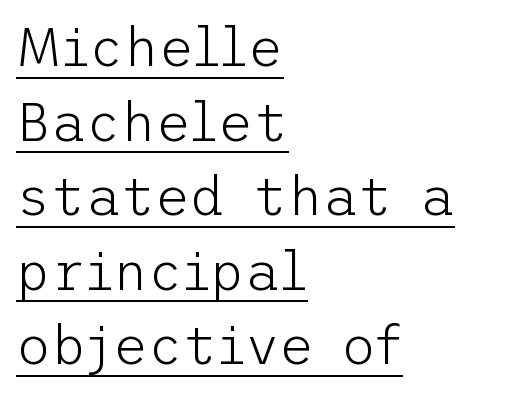
{"serif": "no", "italic": "no", "bold": "no", "weight": "light", "width": "normal", "stroke_contrast": "low", "x_height": "medium", "underline": "yes", "align": "left", "line_spacing": "normal", "line_spacing_ratio": 1.38, "letter_spacing": "normal", "letter_spacing_em": 0.0, "glyph_px": 54}
